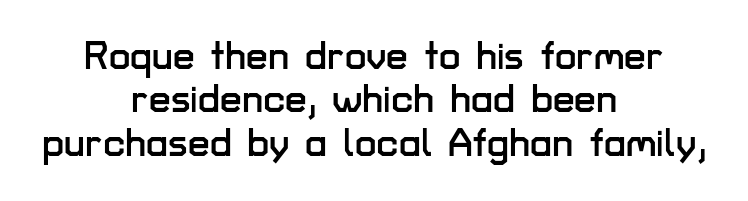
{"serif": "no", "italic": "no", "width": "normal", "stroke_contrast": "low", "x_height": "medium", "monospaced": "no", "underline": "no", "align": "center", "line_spacing": "tight", "line_spacing_ratio": 1.11, "letter_spacing": "normal", "letter_spacing_em": 0.0, "glyph_px": 39}
